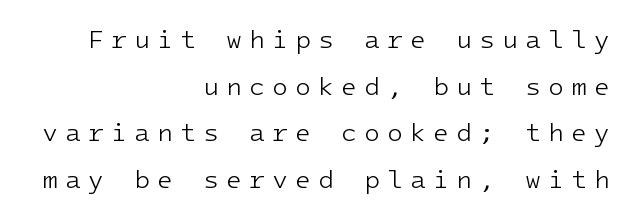
{"italic": "no", "bold": "no", "underline": "no", "align": "right", "line_spacing_ratio": 1.79, "letter_spacing": "wide", "letter_spacing_em": 0.27, "glyph_px": 26}
